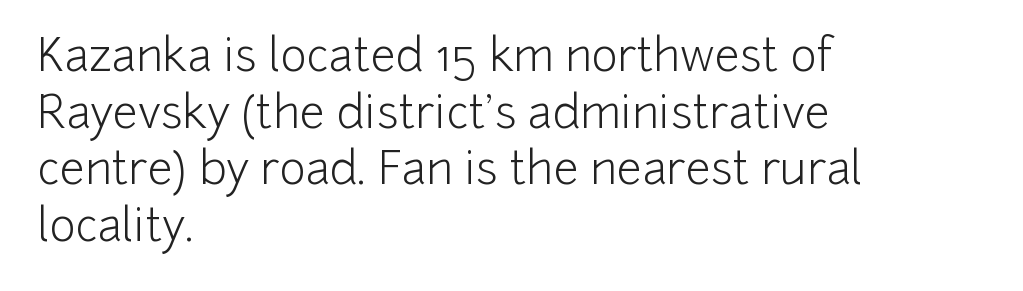
Vertically, the passage feels balanced, rows spaced as you'd expect. Font category for this specimen: sans-serif. In terms of posture, this sample is upright. Nothing heavy about these letters — not bold at all. Here the designer chose a conventional face with non-uniform glyph widths.
